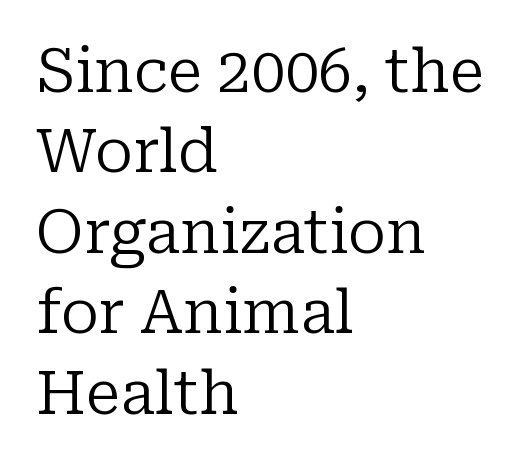
These lines are composed in type with serifs. What stands out about the letter spacing? Nothing — it is the standard amount. This sample has the flowing, uneven cadence of proportional lettering. The strokes carry an ordinary text weight at most. The strip under each line holds only bare page.
